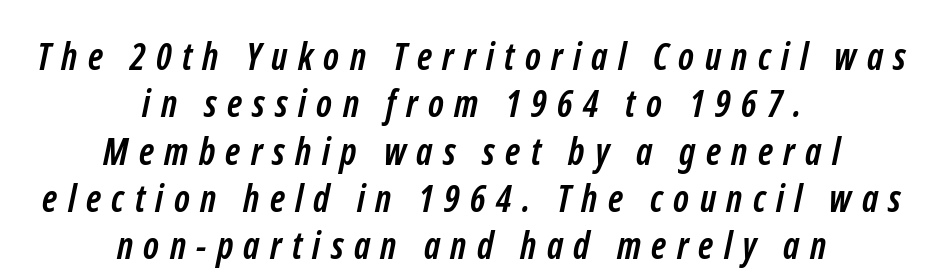
{"serif": "no", "bold": "yes", "weight": "semibold", "width": "condensed", "stroke_contrast": "low", "x_height": "medium", "monospaced": "no", "underline": "no", "align": "center", "line_spacing": "normal", "line_spacing_ratio": 1.28, "letter_spacing": "wide", "letter_spacing_em": 0.28, "glyph_px": 37}
